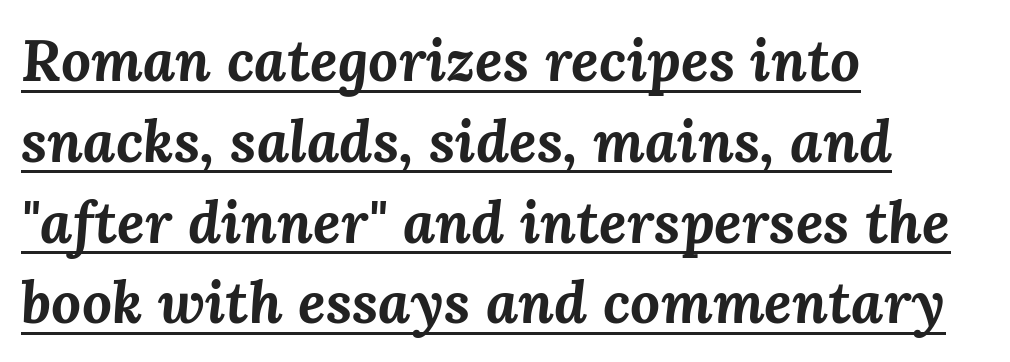
Q: Is the text bold? A: Yes.
Q: Is the text italic (slanted)? A: Yes, it leans right by about 3 degrees.
Q: Is the text underlined? A: Yes.
Q: How is the paragraph aligned? A: Left-aligned.
Q: Is the spacing between letters normal or unusually wide? A: Normal.
Q: Is the spacing between lines tight, normal or loose? A: Normal.
Q: Width (condensed, normal, or wide)? A: Normal.
Q: Stroke contrast? A: Medium.
Q: x-height? A: Medium.
Q: Monospaced? A: No.
